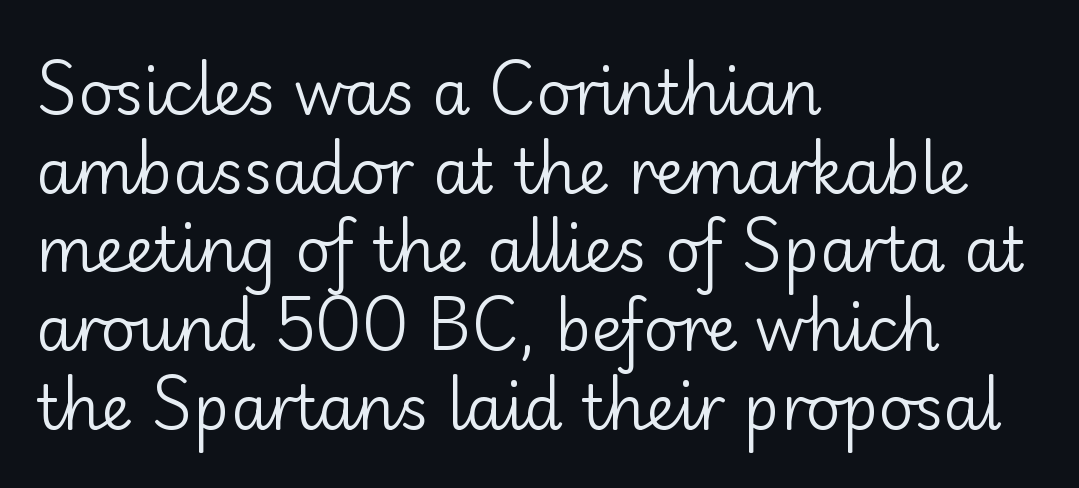
Q: Is the text bold? A: No.
Q: Is the text italic (slanted)? A: No, it is upright.
Q: Is the typeface a serif or a sans-serif typeface? A: Sans-serif.
Q: Is the text underlined? A: No.
Q: How is the paragraph aligned? A: Left-aligned.
Q: Is the spacing between letters normal or unusually wide? A: Normal.
Q: Is the spacing between lines tight, normal or loose? A: Normal.
Q: Width (condensed, normal, or wide)? A: Normal.
Q: Stroke contrast? A: Low.
Q: x-height? A: Small.
Q: Monospaced? A: No.
